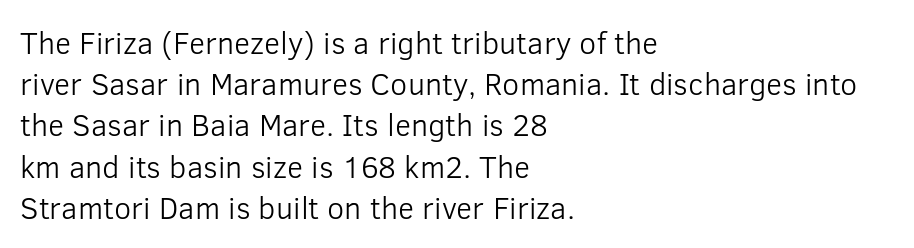
Q: Is the text bold? A: No.
Q: Is the text italic (slanted)? A: No, it is upright.
Q: Is the typeface a serif or a sans-serif typeface? A: Sans-serif.
Q: Is the text underlined? A: No.
Q: How is the paragraph aligned? A: Left-aligned.
Q: Is the spacing between letters normal or unusually wide? A: Normal.
Q: Is the spacing between lines tight, normal or loose? A: Normal.
Q: Width (condensed, normal, or wide)? A: Normal.
Q: Stroke contrast? A: Low.
Q: x-height? A: Medium.
Q: Monospaced? A: No.
